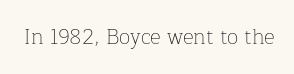
The image shows 21 px text type, upright; set normal letter spacing, not underlined.
